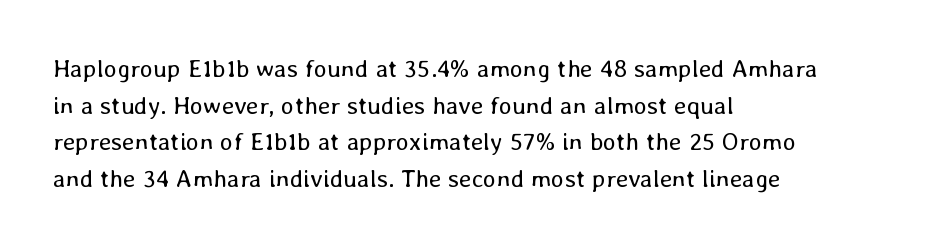
Weight: in the light-to-regular range. In CSS terms this would be text-align: left. The letters stand straight up with perfectly vertical stems. Each new line begins a customary step beneath the previous one. Characters follow at the spacing the type designer built in.
